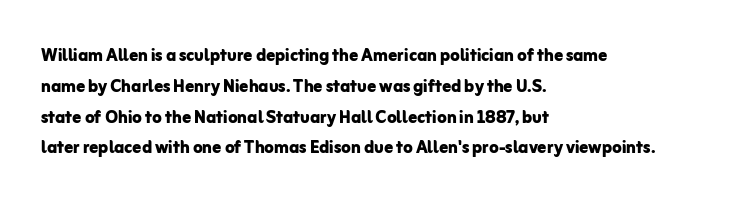
Q: Is the text bold? A: Yes.
Q: Is the text italic (slanted)? A: No, it is upright.
Q: Is the text underlined? A: No.
Q: How is the paragraph aligned? A: Left-aligned.
Q: Is the spacing between letters normal or unusually wide? A: Normal.
Q: Is the spacing between lines tight, normal or loose? A: Normal.
